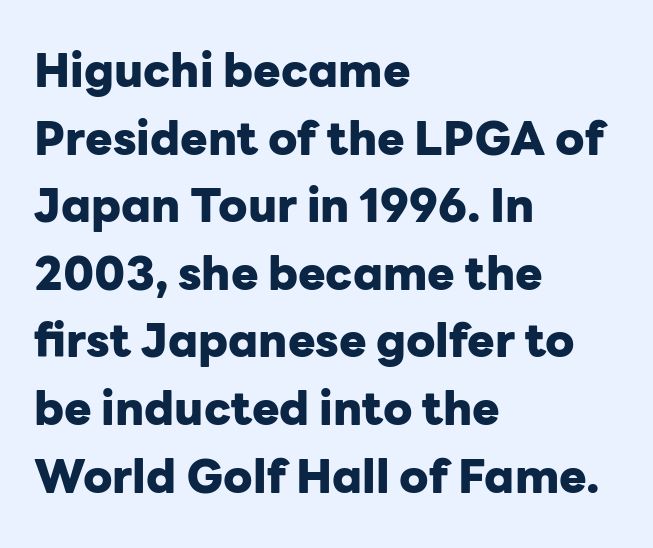
The image shows 46 px heavy sans-serif type, upright; set left-aligned, normal line spacing (1.47x), normal letter spacing, not underlined; low stroke contrast and a medium x-height.
